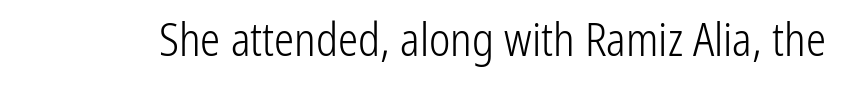
The passage shown has conventional tracking throughout. If you drew a line through each stem, it would be perfectly vertical. Weight: not bold — regular or lighter. Typographically, this falls in the sans-serif category. Underline: absent.
